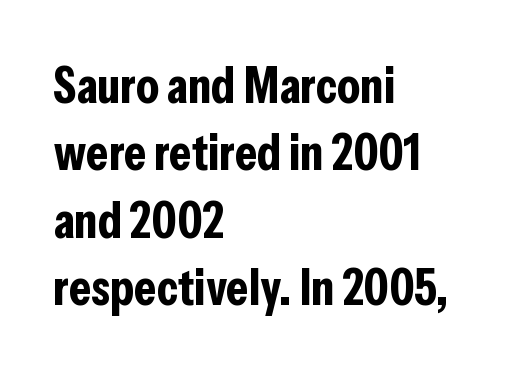
Is this a fixed-width face? No — the glyphs have proportional, varying widths. Check under the words: just untouched page. You can tell from the bare stems that sans-serif type was used. Upright lettering throughout. This sample keeps an unexceptional amount of space between lines. Where is the straight margin? On the left.
